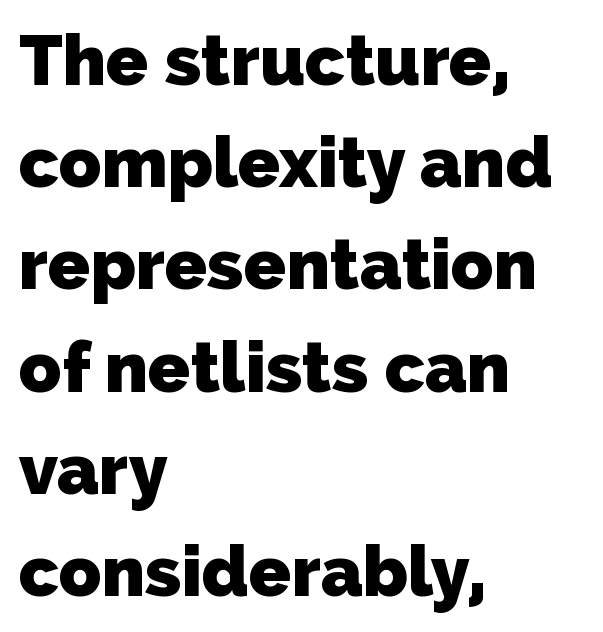
{"serif": "no", "bold": "yes", "weight": "heavy", "width": "normal", "stroke_contrast": "low", "x_height": "medium", "monospaced": "no", "underline": "no", "align": "left", "line_spacing": "normal", "line_spacing_ratio": 1.46, "letter_spacing": "normal", "letter_spacing_em": 0.0, "glyph_px": 70}
